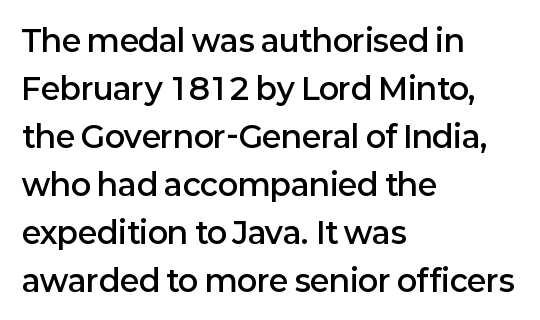
The image shows 30 px semibold sans-serif type, upright; set left-aligned, normal line spacing (1.6x), normal letter spacing, not underlined; low stroke contrast and a medium x-height.
